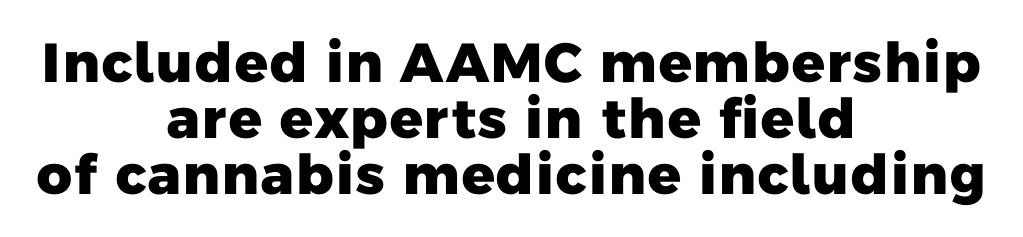
The image shows 55 px heavy sans-serif type; set centered, tight line spacing (1.02x), normal letter spacing, not underlined; low stroke contrast and a medium x-height.
